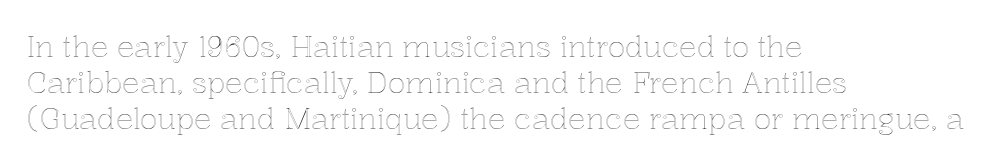
Q: Is the text italic (slanted)? A: No, it is upright.
Q: Is the text underlined? A: No.
Q: How is the paragraph aligned? A: Left-aligned.
Q: Is the spacing between letters normal or unusually wide? A: Normal.
Q: Width (condensed, normal, or wide)? A: Normal.
Q: x-height? A: Medium.
Q: Monospaced? A: No.
